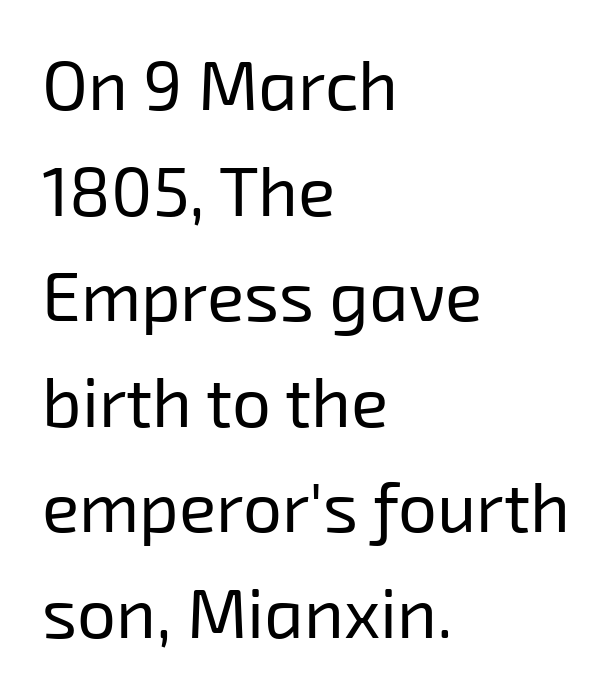
{"serif": "no", "bold": "no", "weight": "regular", "width": "normal", "stroke_contrast": "low", "x_height": "medium", "monospaced": "no", "underline": "no", "align": "left", "line_spacing": "normal", "line_spacing_ratio": 1.53, "letter_spacing": "normal", "letter_spacing_em": 0.0, "glyph_px": 69}
